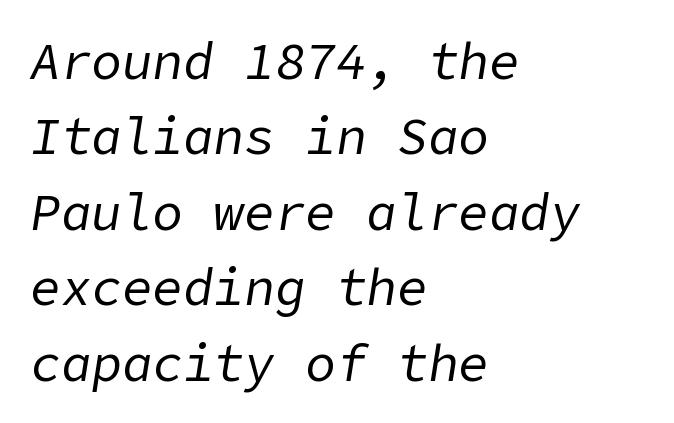
The image shows 51 px regular-weight type, italic (leaning right); set left-aligned, normal line spacing (1.48x), normal letter spacing, not underlined; low stroke contrast and a medium x-height.
